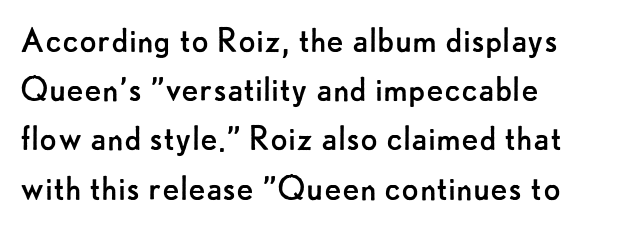
In terms of posture, this sample is upright. The type family on display is of the sans-serif kind. Left-aligned paragraph, ragged on the right. Caption: face not bold, strokes unweighted.
